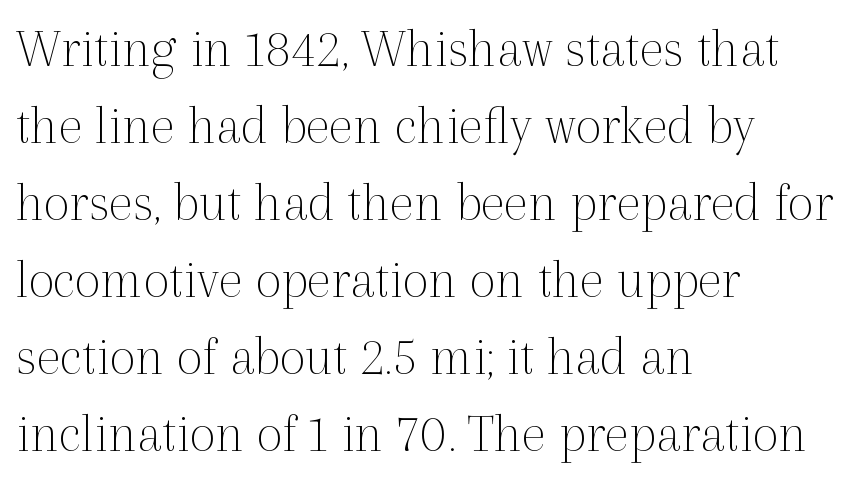
Q: Is the text bold? A: No.
Q: Is the text italic (slanted)? A: No, it is upright.
Q: Is the typeface a serif or a sans-serif typeface? A: Serif.
Q: Is the text underlined? A: No.
Q: How is the paragraph aligned? A: Left-aligned.
Q: Is the spacing between letters normal or unusually wide? A: Normal.
Q: Is the spacing between lines tight, normal or loose? A: Normal.
Q: Width (condensed, normal, or wide)? A: Normal.
Q: x-height? A: Medium.
Q: Monospaced? A: No.
